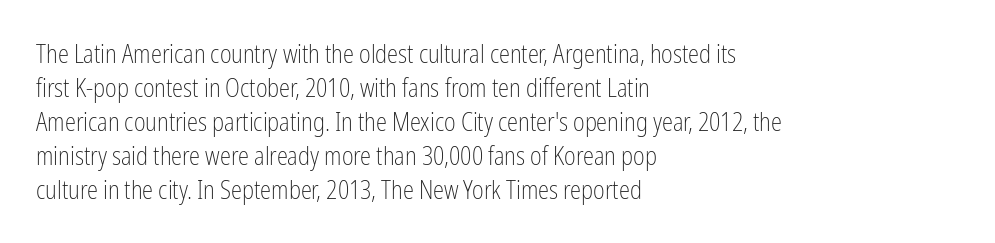
The image shows 25 px text type, upright; set left-aligned, normal line spacing (1.36x), normal letter spacing, not underlined.
